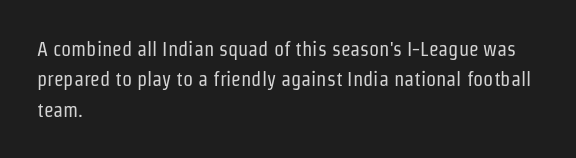
Q: Is the text bold? A: No.
Q: Is the text italic (slanted)? A: No, it is upright.
Q: Is the text underlined? A: No.
Q: How is the paragraph aligned? A: Left-aligned.
Q: Is the spacing between letters normal or unusually wide? A: Normal.
Q: Is the spacing between lines tight, normal or loose? A: Normal.
